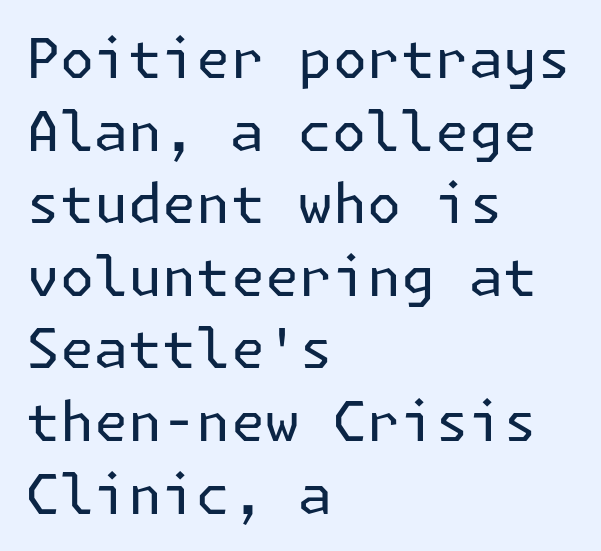
Summary of vertical rhythm: regular, with standard interline spacing. Nobody touched the tracking dial on this one. Lines of text with bare space underneath. Each stroke keeps to a modest, everyday thickness or less. These lines were composed using upright roman letters. Serifs: no, the terminals of the letterforms are clean.
